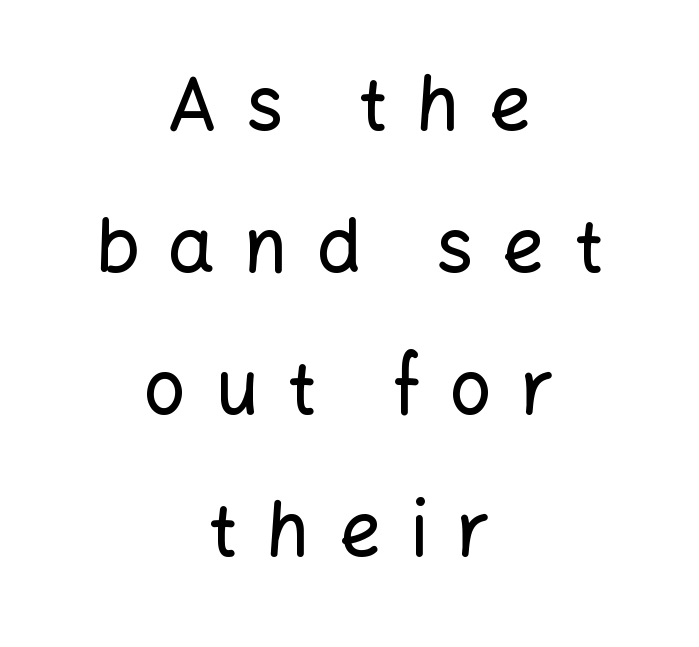
Q: Is the text italic (slanted)? A: No, it is upright.
Q: Is the typeface a serif or a sans-serif typeface? A: Sans-serif.
Q: Is the text underlined? A: No.
Q: How is the paragraph aligned? A: Centered.
Q: Is the spacing between letters normal or unusually wide? A: Unusually wide.
Q: Is the spacing between lines tight, normal or loose? A: Loose.
Q: Width (condensed, normal, or wide)? A: Normal.
Q: Stroke contrast? A: Low.
Q: x-height? A: Medium.
Q: Monospaced? A: No.
